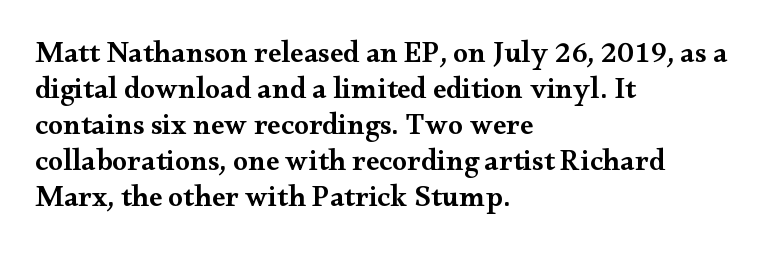
A typesetter would mark this as roman, not italic. The glyphs are unaccompanied by any horizontal stroke below them. The rendering keeps characters at their native spacing. Notice the strokes are somewhat thickened but not fully heavy: this is a semibold. Horizontal alignment here is leftward, the default for most running prose. What kind of face is this? One with serifs.
